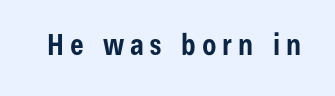
{"serif": "no", "italic": "no", "bold": "yes", "weight": "bold", "width": "condensed", "stroke_contrast": "low", "x_height": "medium", "monospaced": "no", "underline": "no", "letter_spacing": "wide", "letter_spacing_em": 0.21, "glyph_px": 29}
